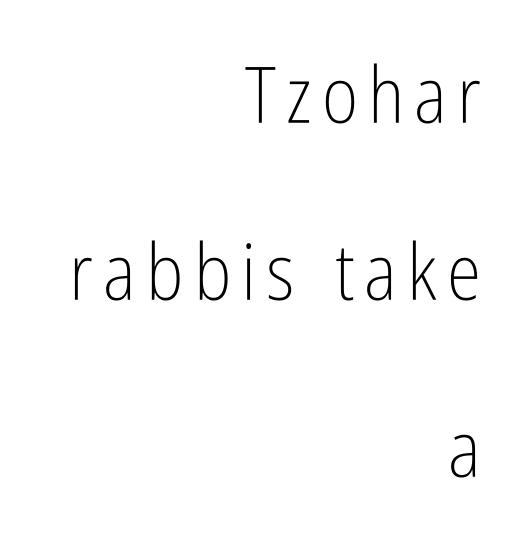
{"serif": "no", "italic": "no", "bold": "no", "weight": "light", "width": "condensed", "stroke_contrast": "low", "x_height": "medium", "monospaced": "no", "underline": "no", "align": "right", "line_spacing": "loose", "line_spacing_ratio": 2.27, "glyph_px": 78}
